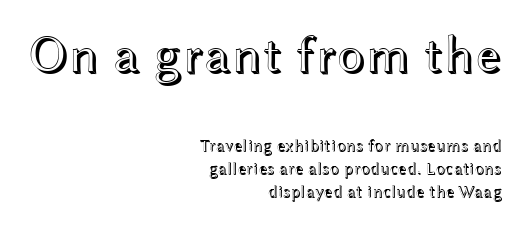
Is there much room between lines? A standard amount, neither cramped nor airy. Horizontal alignment here is rightward, an uncommon choice for prose. Here the designer chose a conventional face with non-uniform glyph widths. The designer gave the opening block more size than the closing block. The gaps between neighbouring characters are ordinary and unremarkable.
